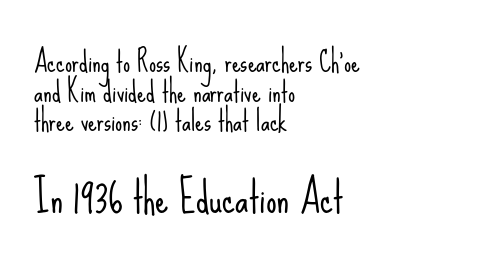
{"serif": "no", "italic": "no", "bold": "no", "weight": "light", "width": "condensed", "stroke_contrast": "low", "x_height": "small", "monospaced": "no", "underline": "no", "align": "left", "line_spacing": "tight", "line_spacing_ratio": 1.06, "letter_spacing": "normal", "letter_spacing_em": 0.0, "larger_block": "second", "size_ratio": 1.5, "glyph_px": 42}
